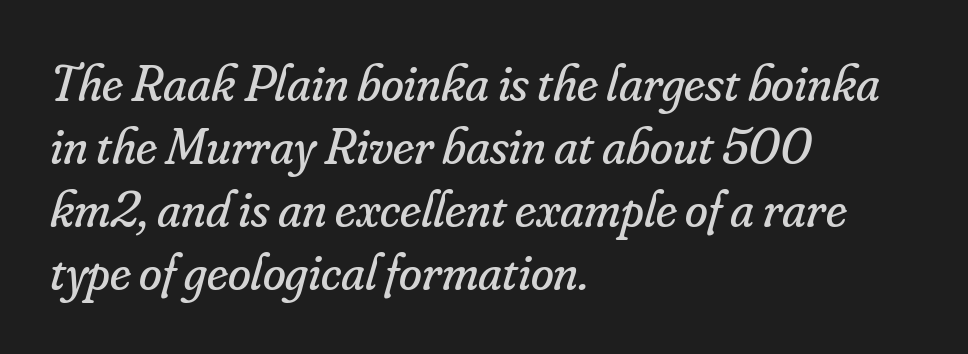
The image shows 52 px regular-weight serif type, italic (leaning right); set left-aligned, line spacing 1.21x, normal letter spacing, not underlined; low stroke contrast and a small x-height.
